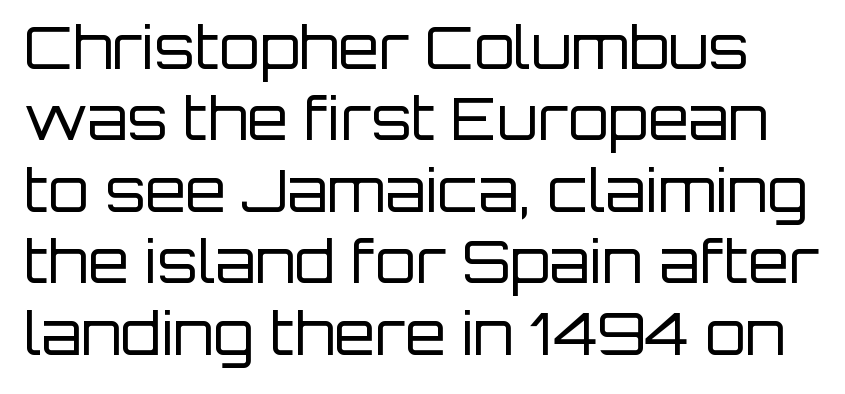
{"serif": "no", "italic": "no", "bold": "no", "weight": "regular", "width": "normal", "stroke_contrast": "low", "x_height": "large", "monospaced": "no", "underline": "no", "line_spacing_ratio": 1.21, "letter_spacing": "normal", "letter_spacing_em": 0.0, "glyph_px": 59}
